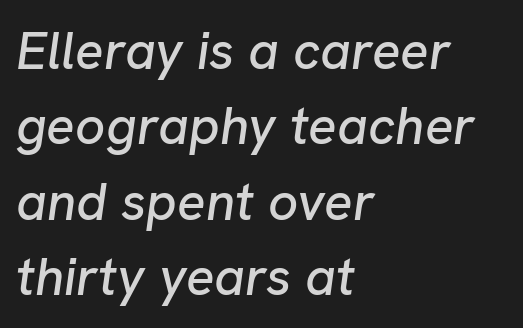
{"italic": "yes", "lean": "right", "slant_degrees": 8, "width": "normal", "stroke_contrast": "low", "x_height": "medium", "monospaced": "no", "underline": "no", "align": "left", "line_spacing": "normal", "line_spacing_ratio": 1.42, "letter_spacing": "normal", "letter_spacing_em": 0.0, "glyph_px": 53}
